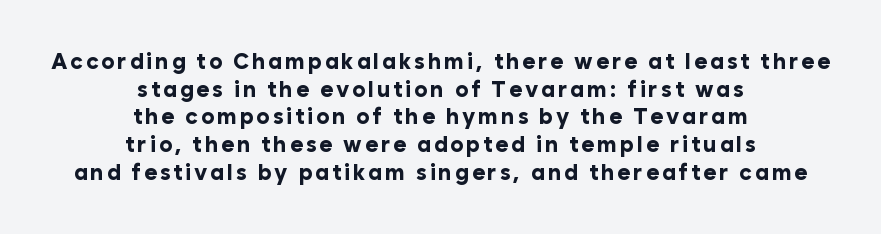
{"italic": "no", "bold": "yes", "underline": "no", "align": "center", "line_spacing": "normal", "line_spacing_ratio": 1.26, "glyph_px": 22}
